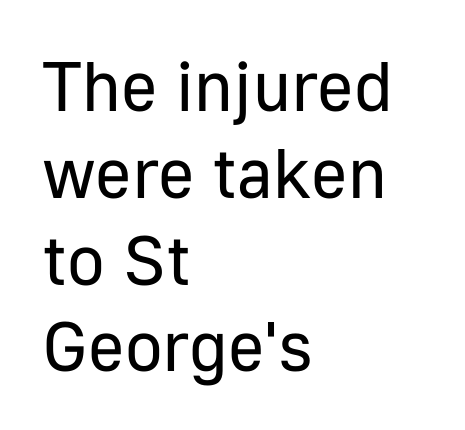
{"serif": "no", "italic": "no", "bold": "no", "weight": "regular", "width": "normal", "stroke_contrast": "low", "x_height": "medium", "monospaced": "no", "underline": "no", "align": "left", "line_spacing_ratio": 1.24, "letter_spacing": "normal", "letter_spacing_em": 0.0, "glyph_px": 70}
